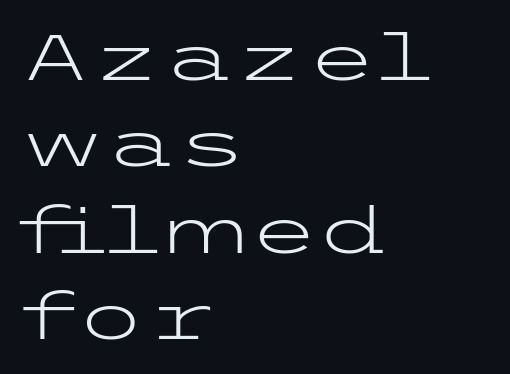
The image shows 65 px light, wide sans-serif type, upright; set left-aligned, normal line spacing (1.33x), normal letter spacing, not underlined; low stroke contrast and a medium x-height.
